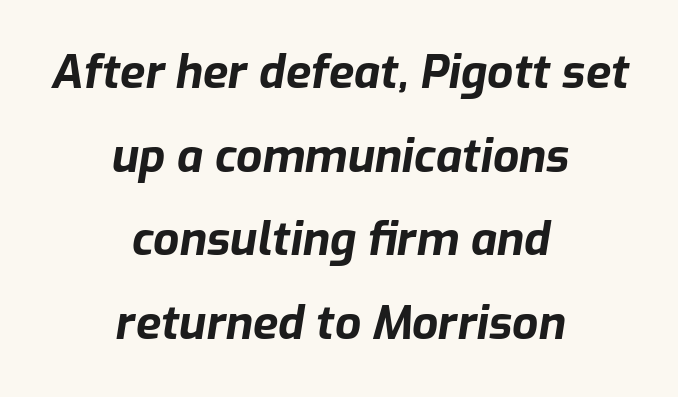
{"italic": "yes", "lean": "right", "slant_degrees": 9, "bold": "yes", "weight": "bold", "width": "normal", "stroke_contrast": "low", "x_height": "medium", "monospaced": "no", "underline": "no", "align": "center", "line_spacing_ratio": 1.82, "letter_spacing": "normal", "letter_spacing_em": 0.0, "glyph_px": 46}
